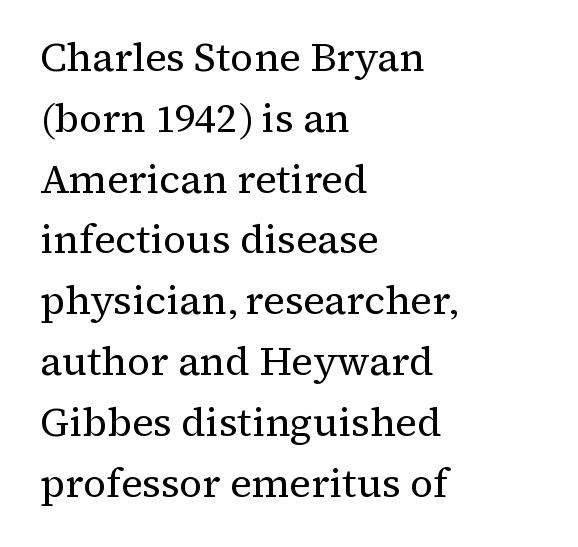
The image shows 40 px regular-weight serif type, upright; set left-aligned, normal line spacing (1.52x), normal letter spacing, not underlined; medium stroke contrast and a medium x-height.
